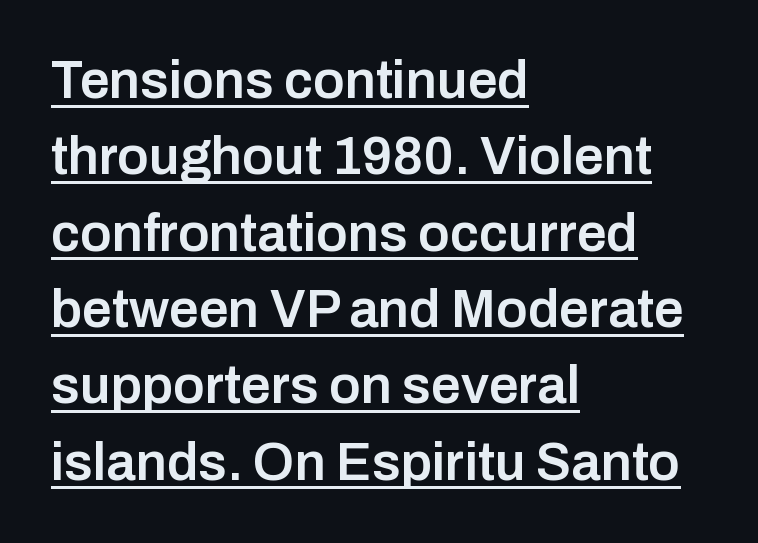
The face used here is proportionally spaced, like ordinary book or web type. Vertical strokes here are truly vertical. Compared with typical paragraphs, the rows here are spaced about the same. The compositor pushed each line to the left boundary.
